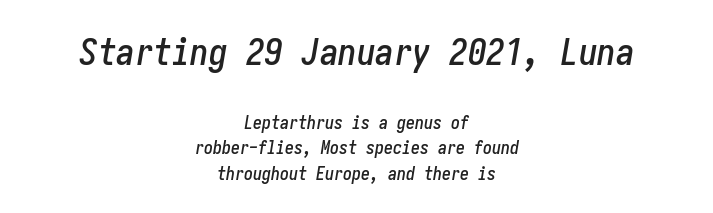
Slanted lettering throughout. Centered paragraph, ragged on both sides. Letters rest on an invisible, unmarked baseline. This sample uses plain, unmodified letter spacing. The vertical gap from one line to the next is medium. Size hierarchy here favors the leading block over the trailing one.
